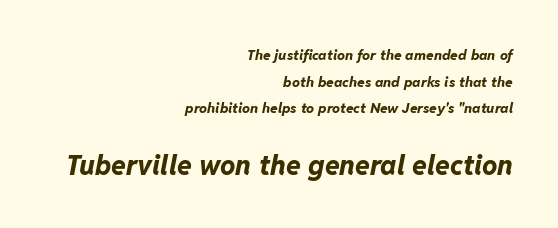
{"italic": "yes", "lean": "right", "slant_degrees": 11, "bold": "yes", "underline": "no", "align": "right", "line_spacing": "loose", "line_spacing_ratio": 1.91, "letter_spacing": "normal", "letter_spacing_em": 0.0, "larger_block": "second", "size_ratio": 1.93, "glyph_px": 27}
